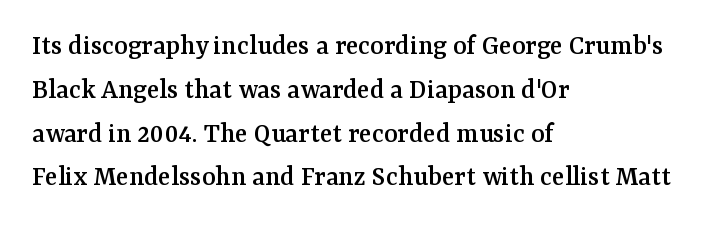
Q: Is the text italic (slanted)? A: No, it is upright.
Q: Is the typeface a serif or a sans-serif typeface? A: Serif.
Q: Is the text underlined? A: No.
Q: How is the paragraph aligned? A: Left-aligned.
Q: Is the spacing between letters normal or unusually wide? A: Normal.
Q: Is the spacing between lines tight, normal or loose? A: Normal.
Q: Width (condensed, normal, or wide)? A: Normal.
Q: Stroke contrast? A: Medium.
Q: x-height? A: Medium.
Q: Monospaced? A: No.
